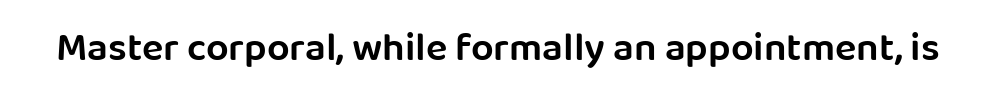
The image shows 40 px semibold sans-serif type, upright; set normal letter spacing, not underlined; low stroke contrast and a large x-height.
